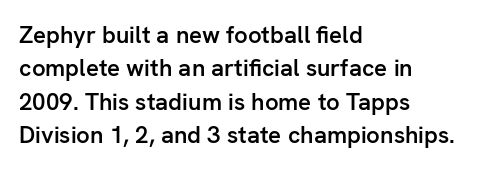
Does the lettering tilt? It doesn't — this is upright. Students, this is semibold: more ink than regular, less than bold. Is the block centered? No — it sits flush against the left margin. The block of text has a typical density, with ordinary space between rows.
